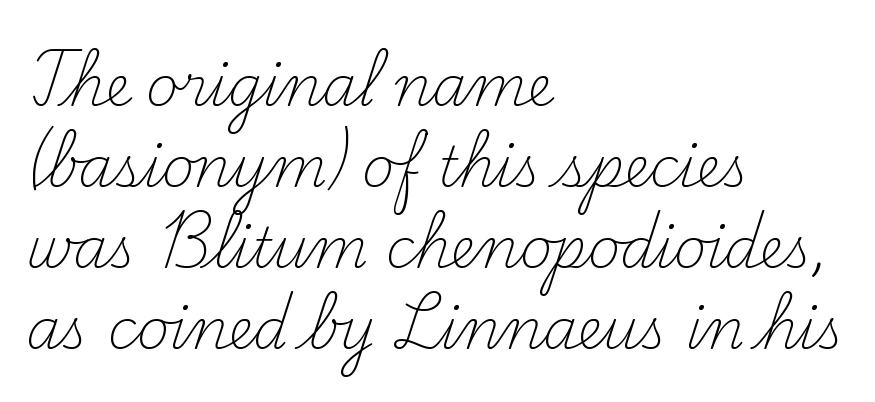
Q: Is the text bold? A: No.
Q: Is the text italic (slanted)? A: Yes.
Q: Is the text underlined? A: No.
Q: How is the paragraph aligned? A: Left-aligned.
Q: Is the spacing between letters normal or unusually wide? A: Normal.
Q: Is the spacing between lines tight, normal or loose? A: Normal.
Q: Width (condensed, normal, or wide)? A: Normal.
Q: Stroke contrast? A: Medium.
Q: x-height? A: Small.
Q: Monospaced? A: No.
